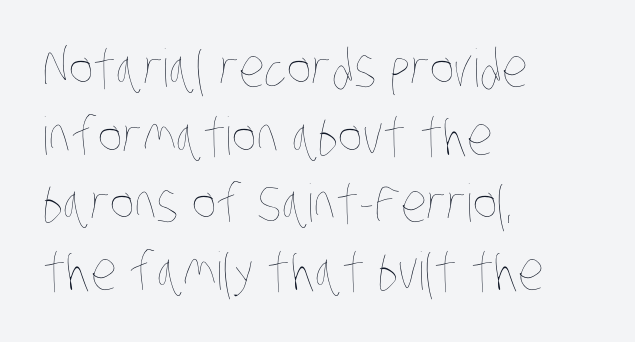
Q: Is the text bold? A: No.
Q: Is the text underlined? A: No.
Q: How is the paragraph aligned? A: Left-aligned.
Q: Is the spacing between letters normal or unusually wide? A: Normal.
Q: Is the spacing between lines tight, normal or loose? A: Normal.
Q: Width (condensed, normal, or wide)? A: Condensed.
Q: Stroke contrast? A: Low.
Q: x-height? A: Large.
Q: Monospaced? A: No.
